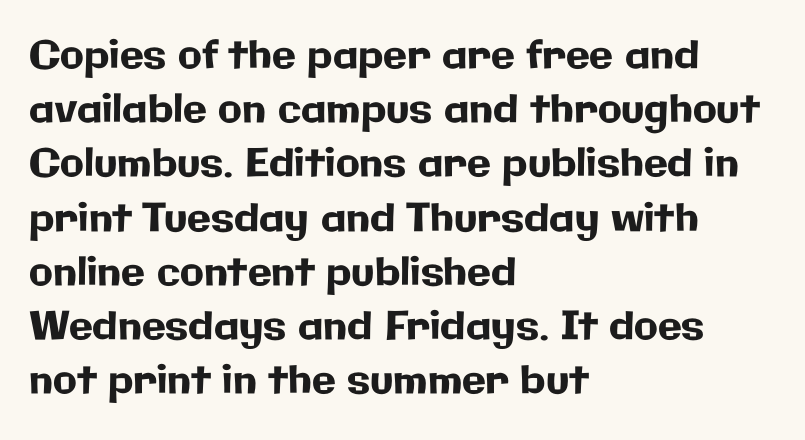
Q: Is the text italic (slanted)? A: No, it is upright.
Q: Is the typeface a serif or a sans-serif typeface? A: Sans-serif.
Q: Is the text underlined? A: No.
Q: How is the paragraph aligned? A: Left-aligned.
Q: Is the spacing between letters normal or unusually wide? A: Normal.
Q: Is the spacing between lines tight, normal or loose? A: Normal.
Q: Width (condensed, normal, or wide)? A: Normal.
Q: Stroke contrast? A: Low.
Q: x-height? A: Medium.
Q: Monospaced? A: No.
